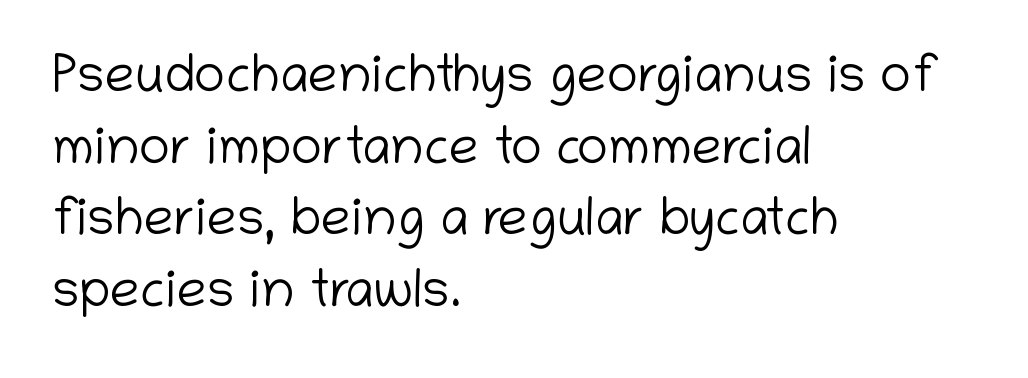
Q: Is the text bold? A: No.
Q: Is the text italic (slanted)? A: No, it is upright.
Q: Is the typeface a serif or a sans-serif typeface? A: Sans-serif.
Q: Is the text underlined? A: No.
Q: How is the paragraph aligned? A: Left-aligned.
Q: Is the spacing between letters normal or unusually wide? A: Normal.
Q: Is the spacing between lines tight, normal or loose? A: Normal.
Q: Width (condensed, normal, or wide)? A: Normal.
Q: Stroke contrast? A: Low.
Q: x-height? A: Medium.
Q: Monospaced? A: No.
